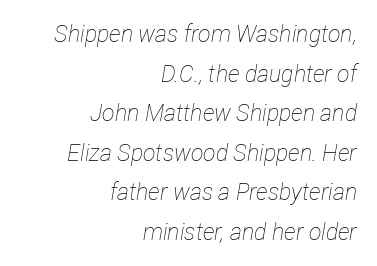
Unmarked baselines from the first word to the last. This sample uses plain, unmodified letter spacing. Compared with a typical body face, this is equally light or lighter still. Characters are canted at an angle relative to the baseline's perpendicular. Casual observation: everything's shoved over to the right.
